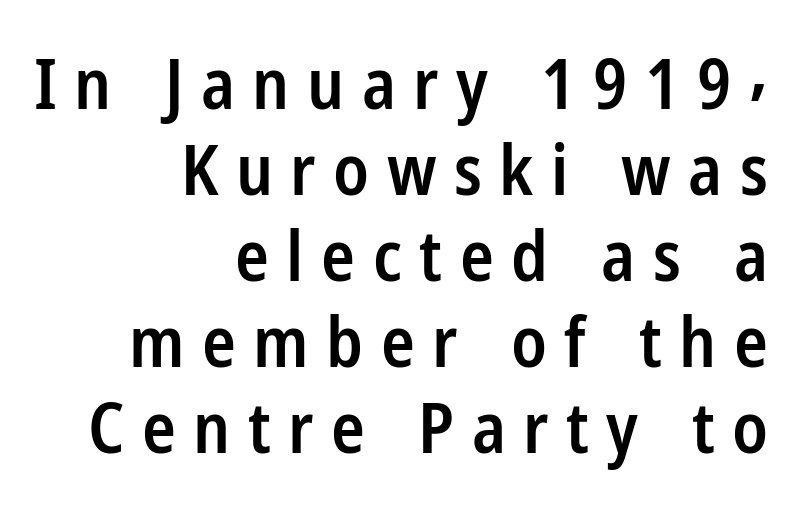
{"serif": "no", "italic": "no", "bold": "semi", "weight": "semibold", "width": "condensed", "stroke_contrast": "low", "x_height": "medium", "monospaced": "no", "underline": "no", "align": "right", "line_spacing_ratio": 1.23, "letter_spacing": "wide", "letter_spacing_em": 0.25, "glyph_px": 70}
